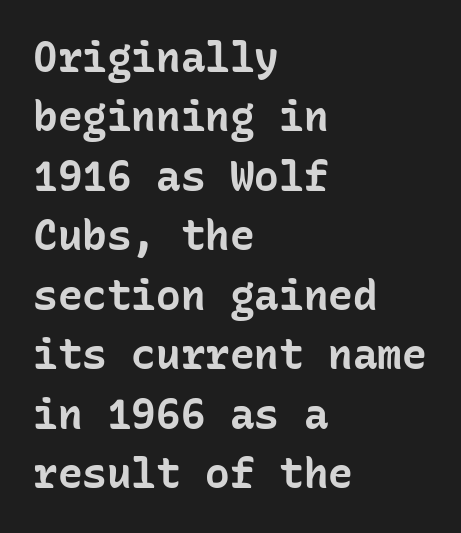
{"serif": "no", "italic": "no", "bold": "yes", "weight": "bold", "width": "normal", "stroke_contrast": "low", "x_height": "medium", "monospaced": "yes", "underline": "no", "align": "left", "line_spacing": "normal", "line_spacing_ratio": 1.45, "letter_spacing": "normal", "letter_spacing_em": 0.0, "glyph_px": 41}
